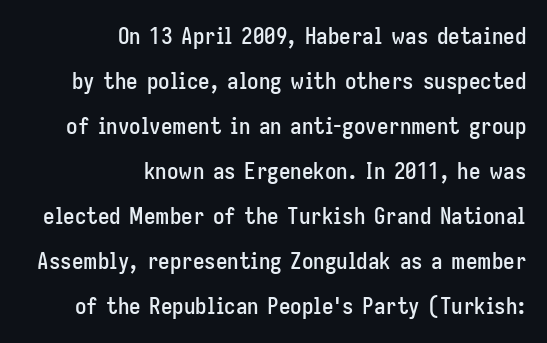
Caption: multi-line text, flush right, ragged left. Clear beneath every line of the passage. The letters stand upright; this is a roman face. The line-height multiplier appears high, well above default.
